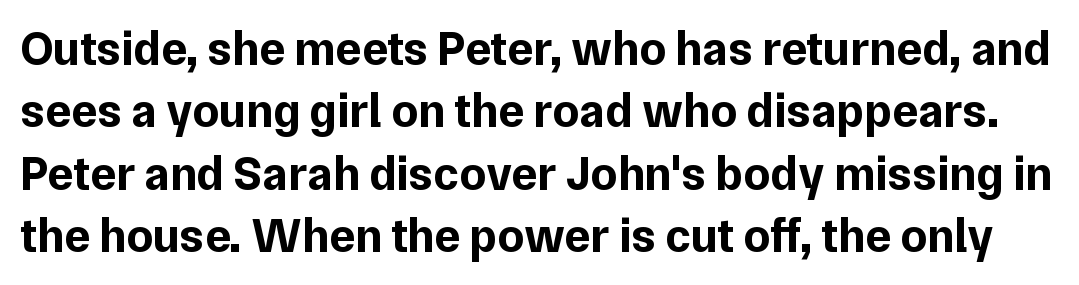
The image shows 48 px bold sans-serif type, upright; set normal line spacing (1.3x), normal letter spacing, not underlined; low stroke contrast and a medium x-height.
